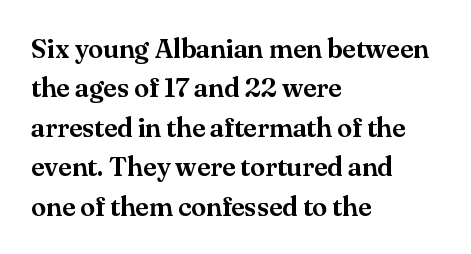
{"italic": "no", "underline": "no", "align": "left", "line_spacing": "normal", "line_spacing_ratio": 1.46, "letter_spacing": "normal", "letter_spacing_em": 0.0, "glyph_px": 27}
